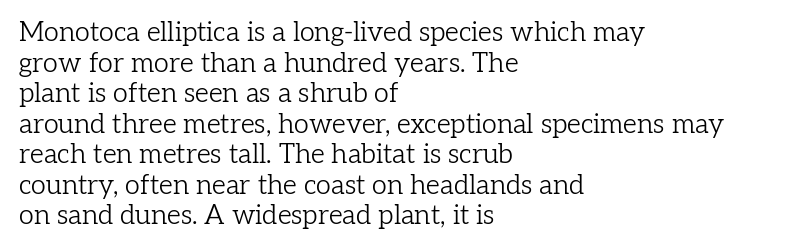
The lines are packed closely together with very little leading. Characters follow at the spacing the type designer built in. These glyphs show unthickened strokes, regular width or finer. Descenders are the only things crossing below the line.
